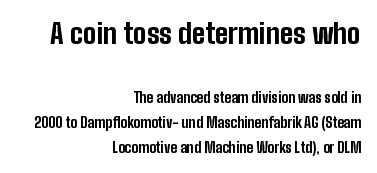
The image shows 28 px bold, condensed sans-serif type, upright; set right-aligned, line spacing 1.8x, normal letter spacing, not underlined; the first (top) block is 2.0x larger; low stroke contrast and a medium x-height.
